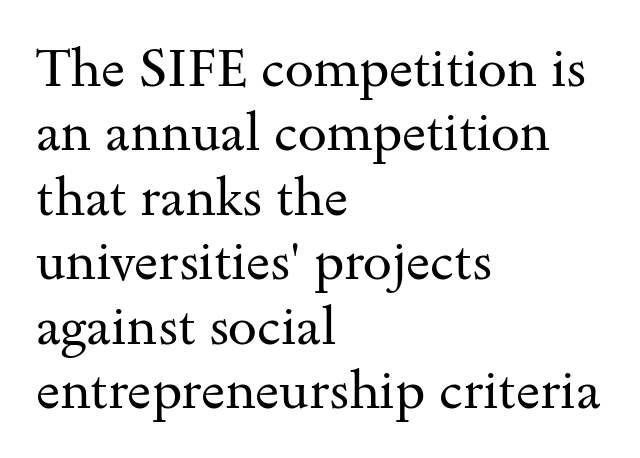
Letters rest on an invisible, unmarked baseline. Spacing between characters is what you'd get straight out of the box. Stroke thickness stays within the range of a standard reading face or lighter. Where is the straight margin? On the left.
